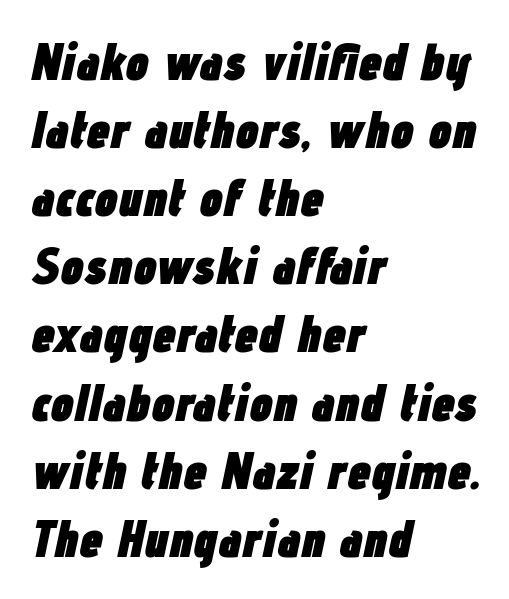
The image shows 52 px heavy, condensed type, italic (leaning right); set left-aligned, normal line spacing (1.31x), normal letter spacing, not underlined; low stroke contrast and a medium x-height.
